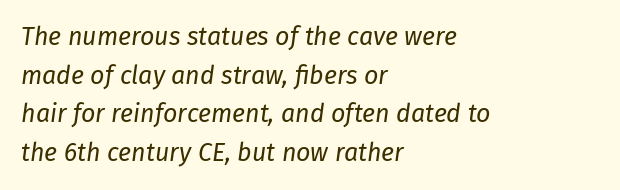
{"italic": "yes", "lean": "right", "slant_degrees": 8, "bold": "no", "underline": "no", "align": "left", "line_spacing": "normal", "line_spacing_ratio": 1.55, "letter_spacing": "normal", "letter_spacing_em": 0.0, "glyph_px": 25}
